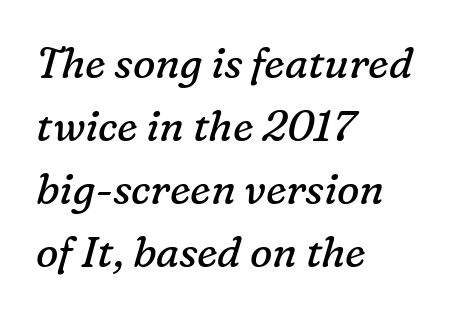
{"serif": "yes", "italic": "yes", "lean": "right", "slant_degrees": 16, "bold": "no", "weight": "regular", "width": "normal", "stroke_contrast": "low", "x_height": "medium", "monospaced": "no", "underline": "no", "align": "left", "line_spacing": "normal", "line_spacing_ratio": 1.5, "letter_spacing": "normal", "letter_spacing_em": 0.0, "glyph_px": 42}
